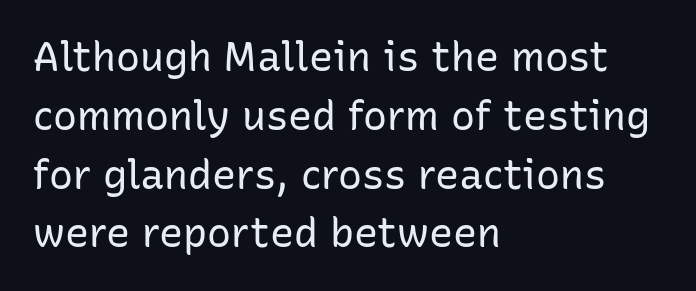
The designer left line spacing at the default. Beneath every word, the page is bare. Stems here are at most as thick as an everyday book face. Spacing verdict: proportional, widths tailored to each character.
